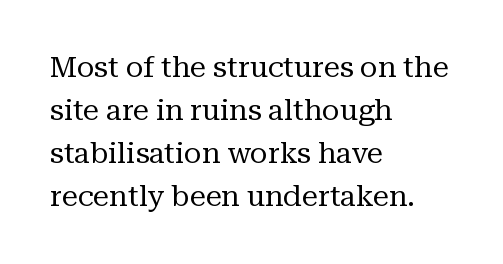
{"serif": "yes", "italic": "no", "bold": "no", "weight": "regular", "width": "normal", "stroke_contrast": "medium", "x_height": "medium", "monospaced": "no", "underline": "no", "align": "left", "line_spacing": "normal", "line_spacing_ratio": 1.48, "letter_spacing": "normal", "letter_spacing_em": 0.0, "glyph_px": 29}
